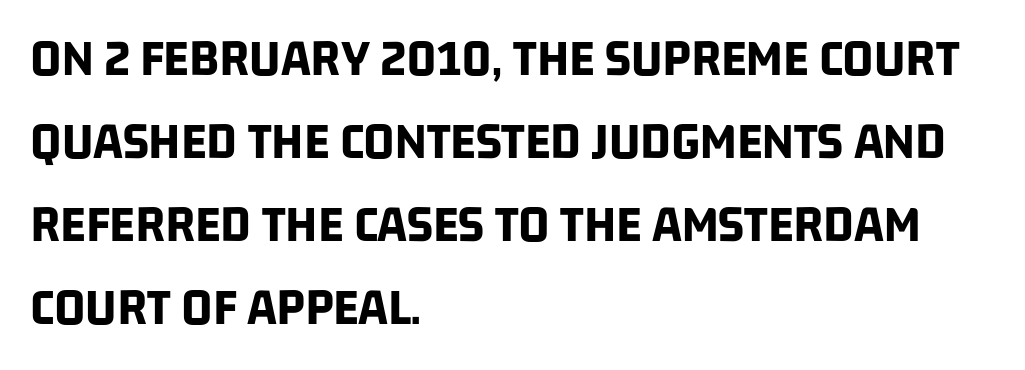
You can tell from the bare stems that sans-serif type was used. A student would call this left alignment; a typographer would say flush left, rag right. Looks like regular typesetting: each glyph gets only the width it needs. Students, observe: this is what conventionally led text looks like. Caption: standard tracking, unaltered.
